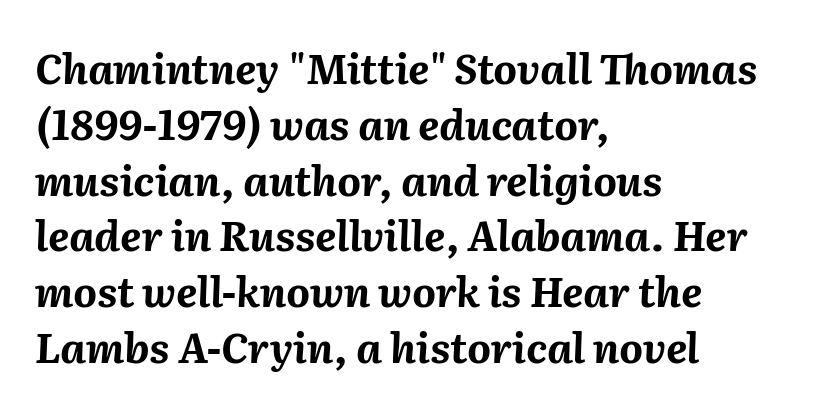
Q: Is the text bold? A: Yes.
Q: Is the text italic (slanted)? A: Yes, it leans right by about 2 degrees.
Q: Is the text underlined? A: No.
Q: How is the paragraph aligned? A: Left-aligned.
Q: Is the spacing between letters normal or unusually wide? A: Normal.
Q: Is the spacing between lines tight, normal or loose? A: Normal.
Q: Width (condensed, normal, or wide)? A: Normal.
Q: Stroke contrast? A: Medium.
Q: x-height? A: Medium.
Q: Monospaced? A: No.
